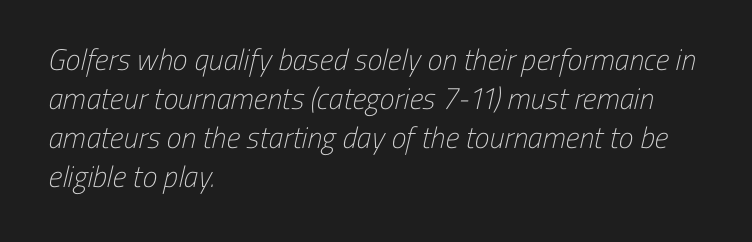
{"serif": "no", "bold": "no", "weight": "light", "width": "condensed", "stroke_contrast": "low", "x_height": "medium", "monospaced": "no", "underline": "no", "align": "left", "line_spacing": "normal", "line_spacing_ratio": 1.3, "letter_spacing": "normal", "letter_spacing_em": 0.0, "glyph_px": 30}
